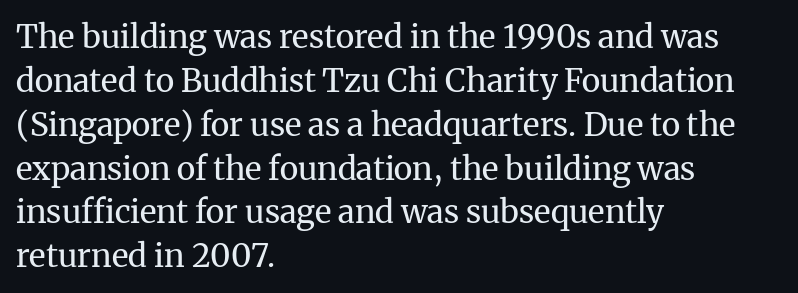
{"serif": "yes", "italic": "no", "bold": "no", "weight": "regular", "width": "normal", "stroke_contrast": "medium", "x_height": "medium", "monospaced": "no", "underline": "no", "align": "left", "line_spacing": "normal", "line_spacing_ratio": 1.37, "letter_spacing": "normal", "letter_spacing_em": 0.0, "glyph_px": 32}
